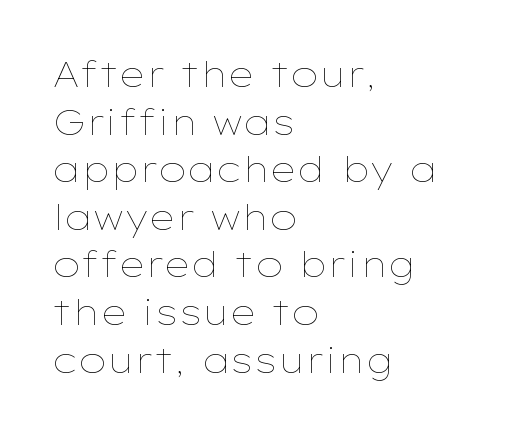
Letters have the restrained weight of plain body copy at most. Do the characters align in a grid? No, the font is proportional. Does extra space separate the letters? No, they use regular spacing. The block of text has a typical density, with ordinary space between rows. Horizontally, the lines are justified to the leading edge only. Unlike italic type, these characters show no tilt at all.
